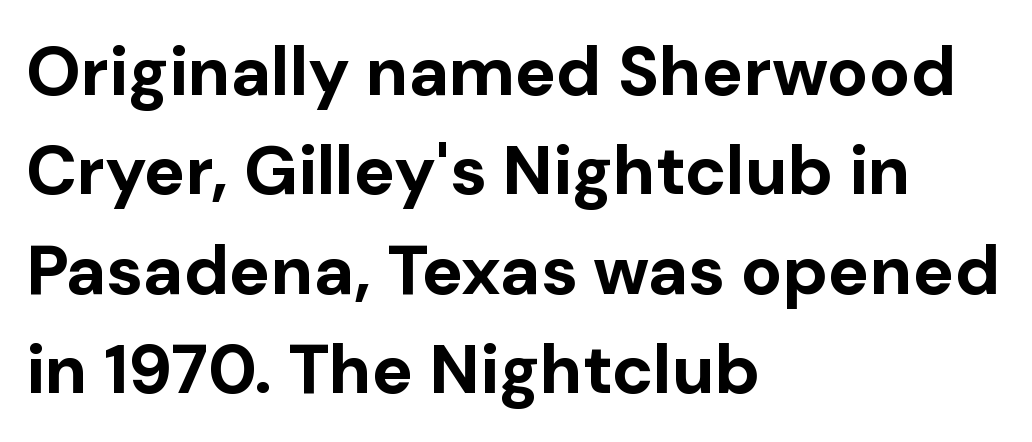
Stroke terminals: plain, sans-serif. The passage shown is typed in a proportional face where columns would drift. The glyphs are unaccompanied by any horizontal stroke below them. This block has exactly the height ordinary leading produces. Posture: straight, roman, zero tilt.
